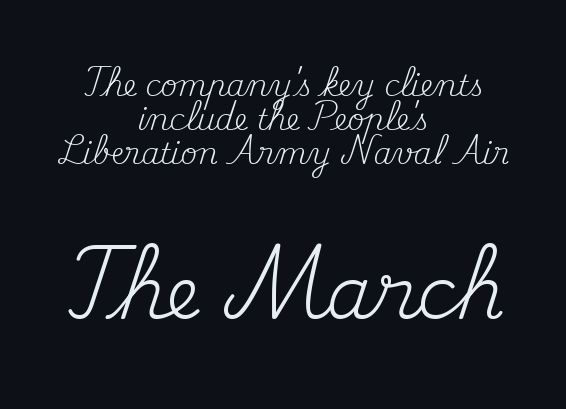
Proportional: the letters do not fall into vertical columns. Is the letter spacing exaggerated? No — it looks like the ordinary default. This sample is center-justified, so both line endings float freely.
